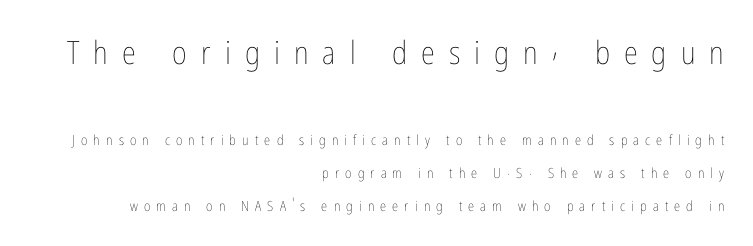
The image shows 32 px thin, condensed type, upright; set right-aligned, loose line spacing (2.36x), unusually wide letter spacing (+0.44 em), not underlined; the first (top) block is 2.29x larger; low stroke contrast and a medium x-height.
